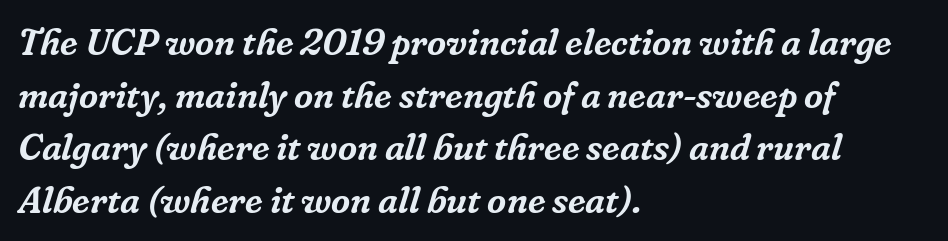
The face used here is proportionally spaced, like ordinary book or web type. Every row of glyphs begins at an identical x-position on the left. The lines sit at an ordinary, default distance from one another. How are the letters spaced? Ordinarily, with no added tracking. Only glyphs here, with clear space below each row.
